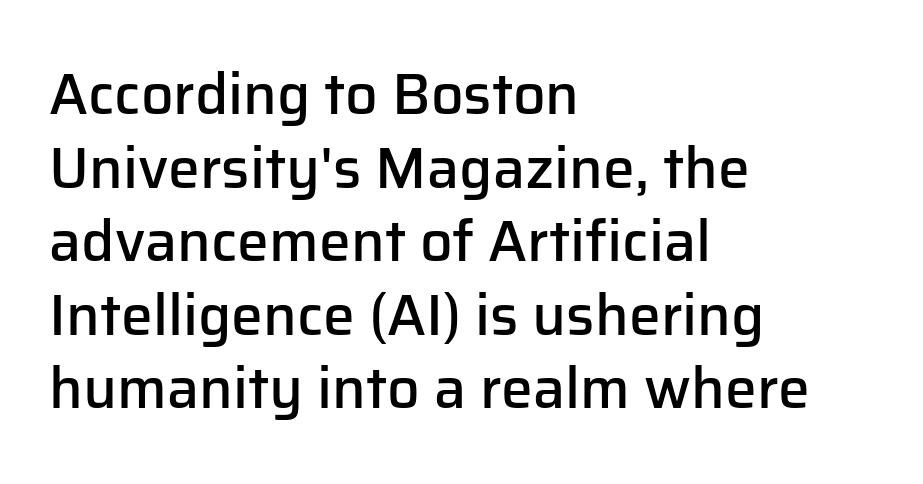
{"serif": "no", "italic": "no", "bold": "semi", "weight": "semibold", "width": "normal", "stroke_contrast": "low", "x_height": "medium", "monospaced": "no", "underline": "no", "align": "left", "line_spacing": "normal", "line_spacing_ratio": 1.29, "letter_spacing": "normal", "letter_spacing_em": 0.0, "glyph_px": 57}
